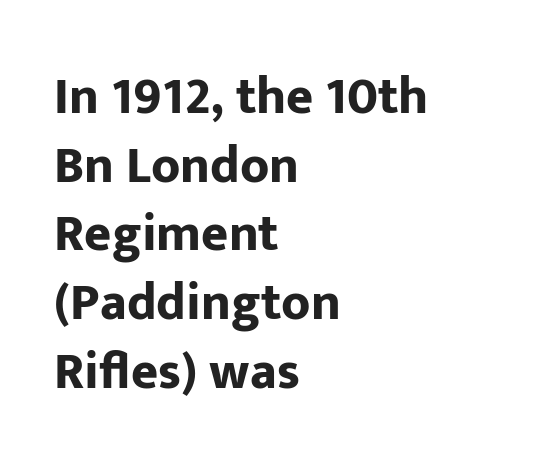
{"serif": "no", "italic": "no", "bold": "yes", "weight": "bold", "width": "normal", "stroke_contrast": "low", "x_height": "medium", "monospaced": "no", "underline": "no", "align": "left", "line_spacing": "normal", "line_spacing_ratio": 1.32, "letter_spacing": "normal", "letter_spacing_em": 0.0, "glyph_px": 52}
